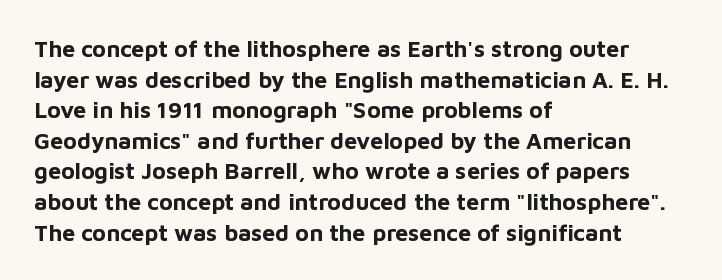
The image shows 23 px bold type, upright; set left-aligned, normal line spacing (1.33x), normal letter spacing, not underlined.
